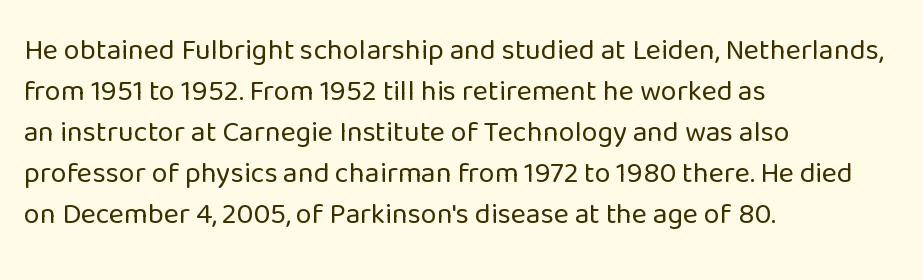
Stroke mass is kept to a normal reading level or below. Summary of vertical rhythm: regular, with standard interline spacing. The letterforms sit shoulder to shoulder at normal distance. Do the characters align in a grid? No, the font is proportional. Unlike a traditional serif, this face leaves its strokes unadorned. Italic? Not at all — the glyphs are vertical.
